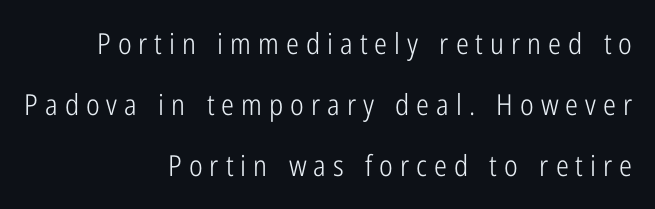
{"serif": "no", "italic": "no", "bold": "no", "weight": "light", "width": "condensed", "stroke_contrast": "low", "x_height": "medium", "monospaced": "no", "underline": "no", "align": "right", "line_spacing": "loose", "line_spacing_ratio": 2.11, "letter_spacing": "wide", "letter_spacing_em": 0.24, "glyph_px": 29}
